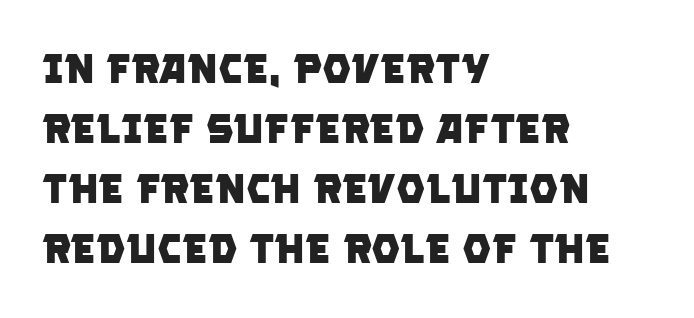
The image shows 41 px heavy sans-serif type; set left-aligned, normal line spacing (1.46x), normal letter spacing, not underlined; low stroke contrast and a large x-height.
